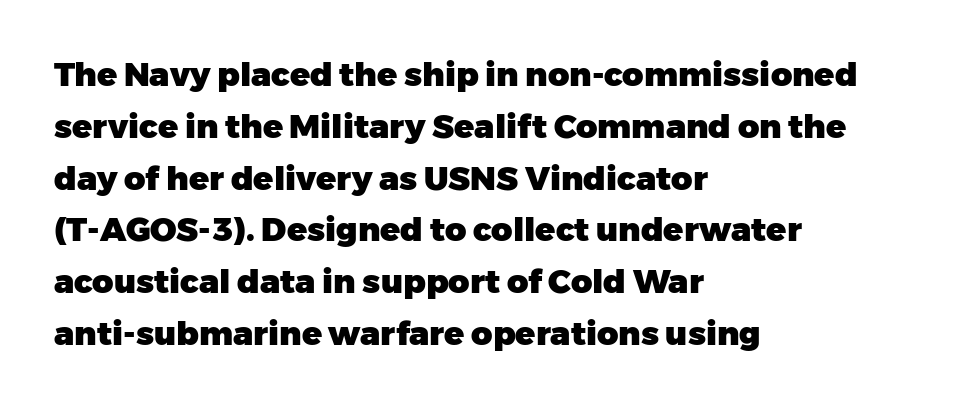
Notice how the stems are strictly vertical — no italics here. The rendering uses a moderate line-height, typical for paragraphs. Is the type bold? Yes — the strokes are clearly thick and heavy. The tracking reads as untouched default to a designer's eye. The strip under each line holds only bare page.
